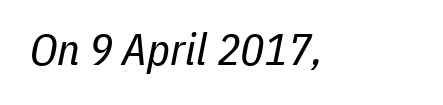
{"italic": "yes", "lean": "right", "slant_degrees": 11, "bold": "no", "weight": "regular", "width": "condensed", "stroke_contrast": "low", "x_height": "medium", "monospaced": "no", "underline": "no", "letter_spacing": "normal", "letter_spacing_em": 0.0, "glyph_px": 44}
